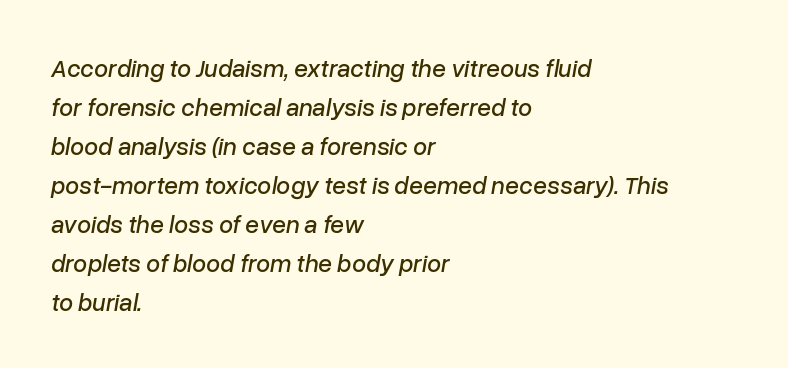
Q: Is the text italic (slanted)? A: Yes, it leans right by about 10 degrees.
Q: Is the text underlined? A: No.
Q: How is the paragraph aligned? A: Left-aligned.
Q: Is the spacing between letters normal or unusually wide? A: Normal.
Q: Is the spacing between lines tight, normal or loose? A: Normal.
